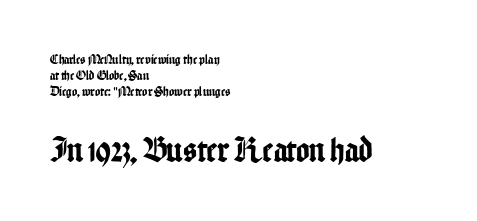
Between one letter and the next there's only the usual sliver of space. A typesetter would call this proportional, since set widths differ per character. The type sits square on the baseline with zero lean. Serifs: no, the terminals of the letterforms are clean.
